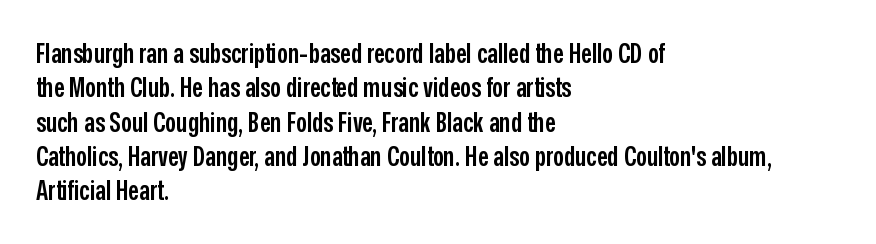
Left-aligned paragraph, ragged on the right. Nope, not italic — everything's standing straight. Strokes here are thickened, but only to semibold level. The leading is moderate, giving the passage an even texture.
